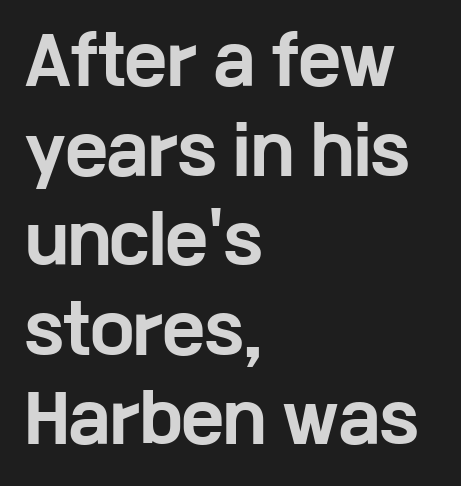
The image shows 64 px bold, wide sans-serif type, upright; set left-aligned, normal line spacing (1.4x), normal letter spacing, not underlined; low stroke contrast and a medium x-height.
